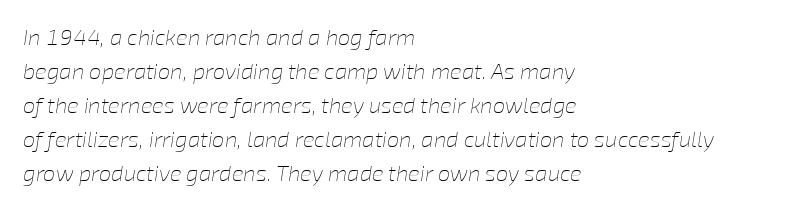
Yep, that's italic — everything's leaning. Does extra space separate the letters? No, they use regular spacing. Letters have the restrained weight of plain body copy at most. What's the leading like? Ordinary, nothing unusual. Honestly, there is no underline to notice here at all.
